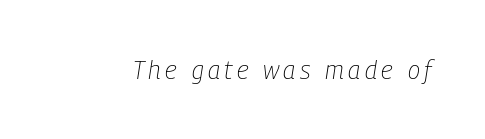
The image shows 25 px text type, italic (leaning right); set not underlined.
